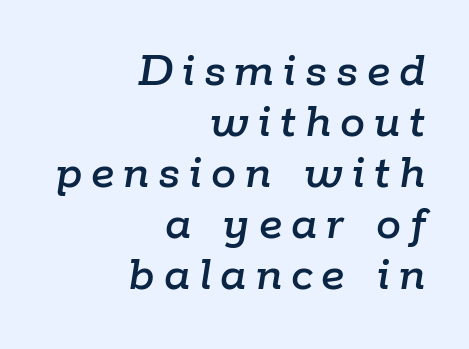
Q: Is the text italic (slanted)? A: Yes, it leans right by about 9 degrees.
Q: Is the text underlined? A: No.
Q: How is the paragraph aligned? A: Right-aligned.
Q: Is the spacing between lines tight, normal or loose? A: Tight.
Q: Width (condensed, normal, or wide)? A: Normal.
Q: Stroke contrast? A: Low.
Q: x-height? A: Medium.
Q: Monospaced? A: No.
